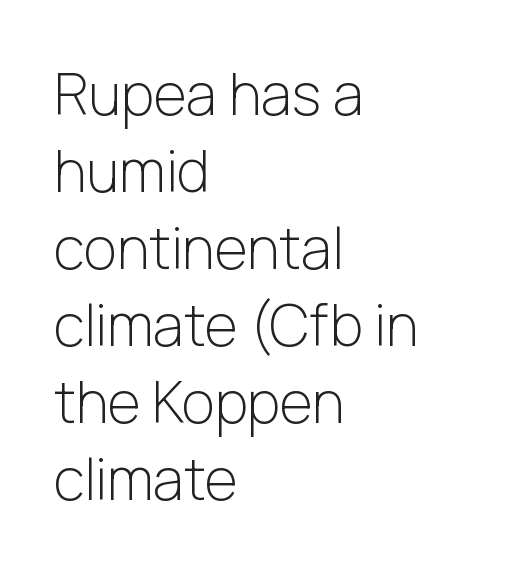
Serifs: no, the terminals of the letterforms are clean. The rendering uses natural spacing where letterforms have individual widths. The passage shown stacks its lines at a standard gap. Rule under the text: the space is simply empty.
